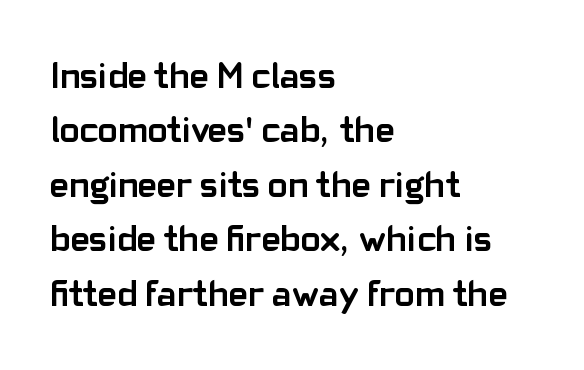
{"serif": "no", "italic": "no", "bold": "yes", "weight": "semibold", "width": "normal", "stroke_contrast": "low", "x_height": "medium", "monospaced": "no", "underline": "no", "align": "left", "line_spacing": "normal", "line_spacing_ratio": 1.47, "letter_spacing": "normal", "letter_spacing_em": 0.0, "glyph_px": 37}
